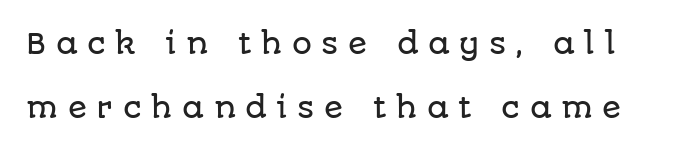
Q: Is the text italic (slanted)? A: No, it is upright.
Q: Is the typeface a serif or a sans-serif typeface? A: Sans-serif.
Q: Is the text underlined? A: No.
Q: Is the spacing between letters normal or unusually wide? A: Unusually wide.
Q: Is the spacing between lines tight, normal or loose? A: Loose.
Q: Width (condensed, normal, or wide)? A: Normal.
Q: Stroke contrast? A: Low.
Q: x-height? A: Large.
Q: Monospaced? A: No.
